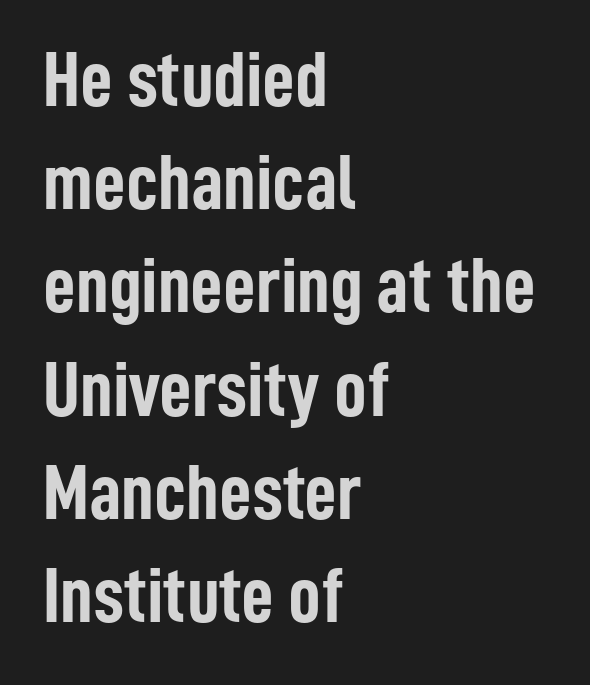
{"serif": "no", "italic": "no", "bold": "yes", "weight": "semibold", "width": "condensed", "stroke_contrast": "low", "x_height": "medium", "monospaced": "no", "underline": "no", "align": "left", "line_spacing": "normal", "line_spacing_ratio": 1.29, "letter_spacing": "normal", "letter_spacing_em": 0.0, "glyph_px": 80}
